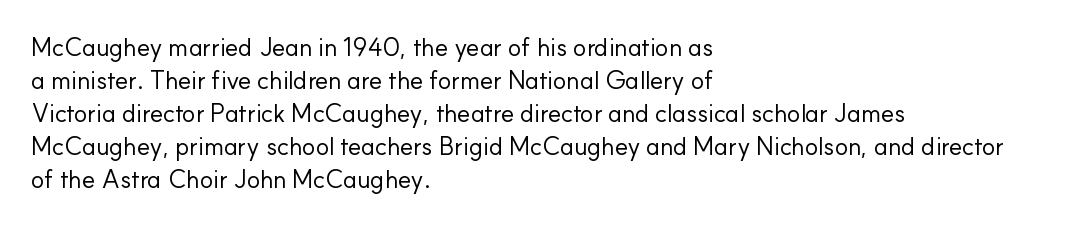
The setting favours the left margin, as ordinary paragraphs usually do. The letters stand upright; this is a roman face. Does the leading feel generous? No, just average. The passage shown has conventional tracking throughout. Each stroke keeps to a modest, everyday thickness or less.
